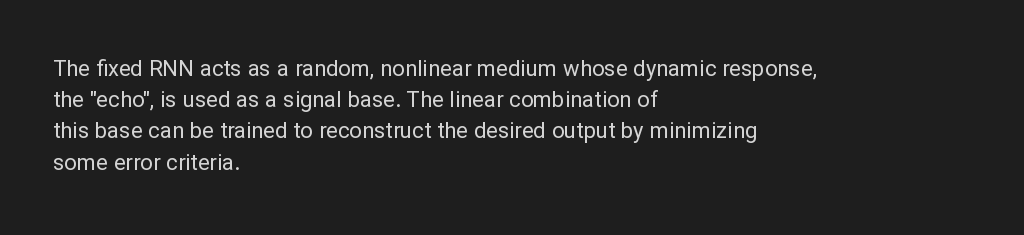
Every row of glyphs begins at an identical x-position on the left. The typesetting does not lean heavy: it is not bold. One glance says typical: line gaps are just what's usual. Underlining? Definitely not there.
